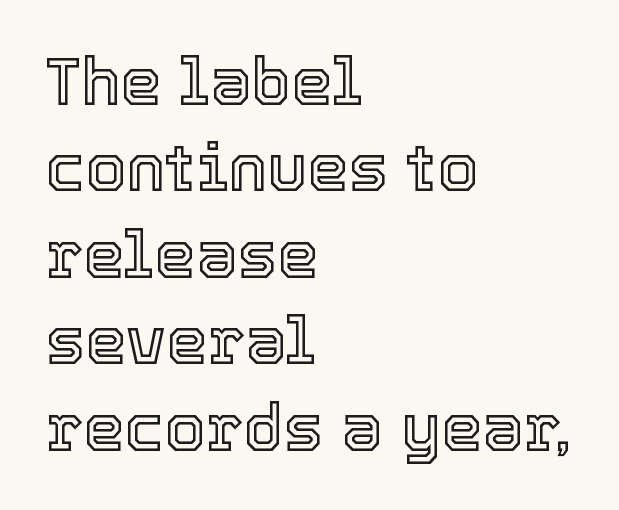
A typesetter would call this proportional, since set widths differ per character. Posture: upright roman. Glyph-to-glyph distance matches everyday printed text. Where is the straight margin? On the left. This block has exactly the height ordinary leading produces.
